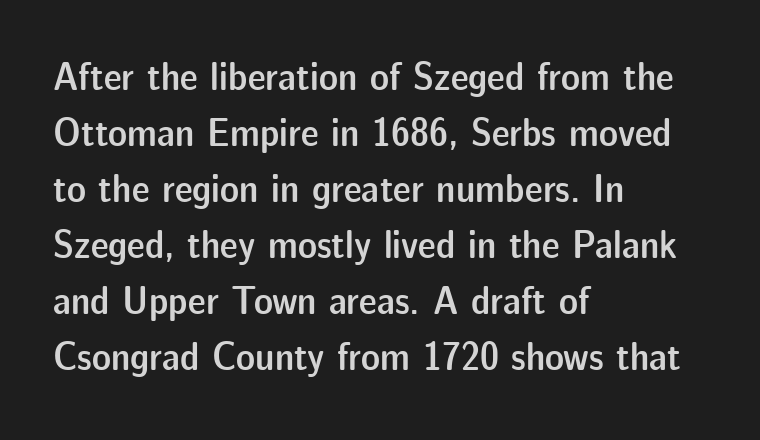
{"serif": "no", "italic": "no", "bold": "semi", "weight": "semibold", "width": "normal", "stroke_contrast": "low", "x_height": "medium", "monospaced": "no", "underline": "no", "align": "left", "line_spacing": "normal", "line_spacing_ratio": 1.4, "letter_spacing": "normal", "letter_spacing_em": 0.0, "glyph_px": 40}
